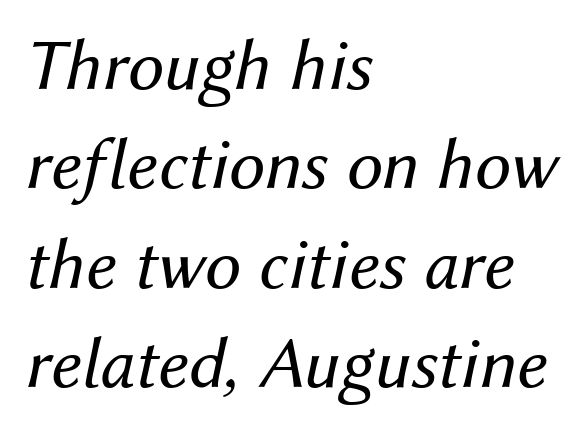
A typesetter would call this zero additional tracking. This reads as an unemphasized weight, regular at the heaviest. Italic: yes, the glyphs are oblique. Is there much room between lines? A standard amount, neither cramped nor airy.
